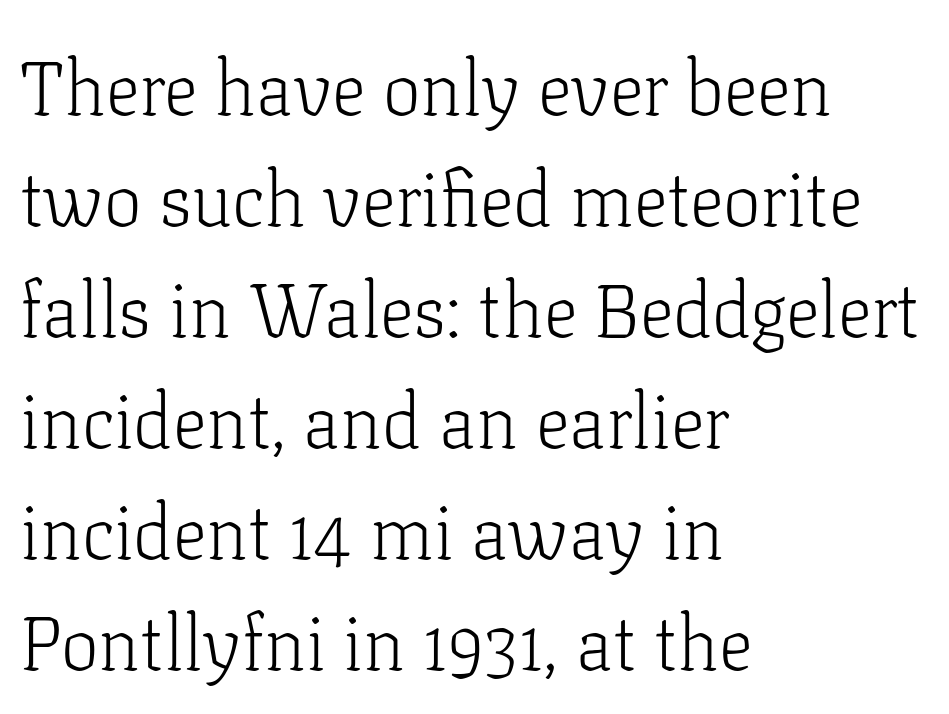
Q: Is the text bold? A: No.
Q: Is the text italic (slanted)? A: No, it is upright.
Q: Is the typeface a serif or a sans-serif typeface? A: Serif.
Q: Is the text underlined? A: No.
Q: How is the paragraph aligned? A: Left-aligned.
Q: Is the spacing between letters normal or unusually wide? A: Normal.
Q: Is the spacing between lines tight, normal or loose? A: Normal.
Q: Width (condensed, normal, or wide)? A: Normal.
Q: Stroke contrast? A: Low.
Q: x-height? A: Medium.
Q: Monospaced? A: No.
